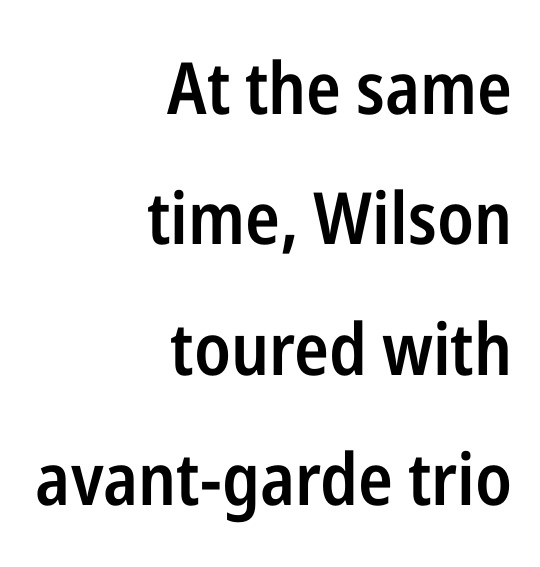
Q: Is the text bold? A: Semi-bold.
Q: Is the text italic (slanted)? A: No, it is upright.
Q: Is the typeface a serif or a sans-serif typeface? A: Sans-serif.
Q: Is the text underlined? A: No.
Q: How is the paragraph aligned? A: Right-aligned.
Q: Is the spacing between letters normal or unusually wide? A: Normal.
Q: Width (condensed, normal, or wide)? A: Condensed.
Q: Stroke contrast? A: Low.
Q: x-height? A: Medium.
Q: Monospaced? A: No.
